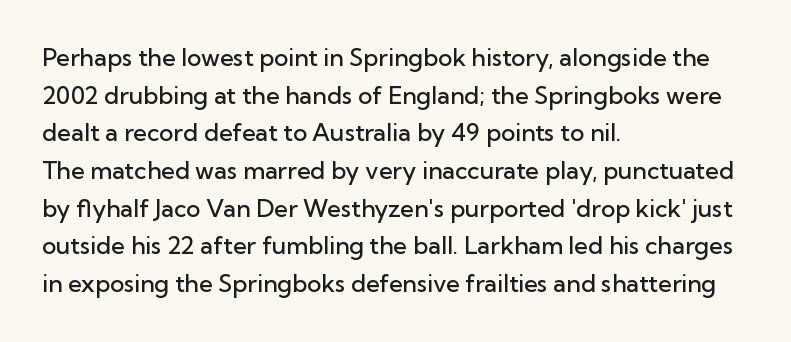
If you drew a ruler down the left edge, every line would touch it. Successive baselines arrive at the customary interval. The passage shown is semibold, sitting just below true bold. Style check: upright.
